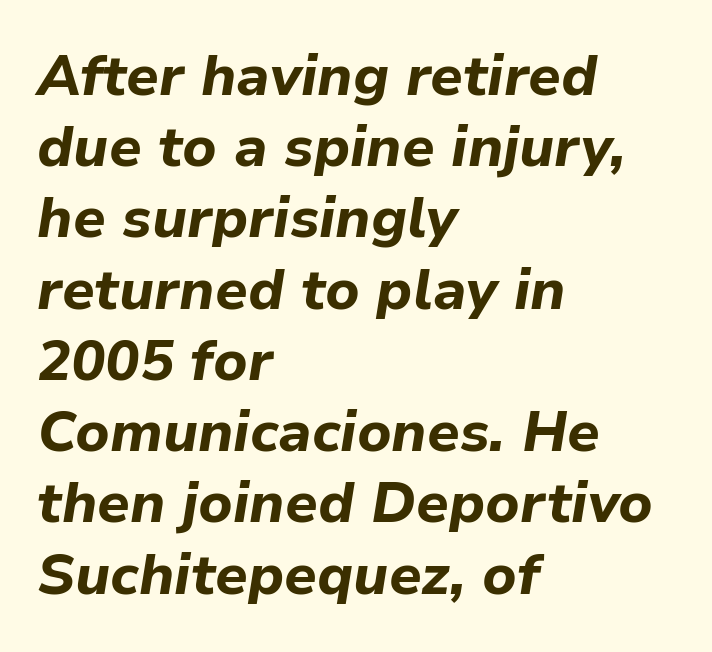
{"italic": "yes", "lean": "right", "slant_degrees": 9, "bold": "yes", "weight": "bold", "width": "normal", "stroke_contrast": "low", "x_height": "medium", "monospaced": "no", "underline": "no", "align": "left", "line_spacing": "normal", "line_spacing_ratio": 1.25, "letter_spacing": "normal", "letter_spacing_em": 0.0, "glyph_px": 57}
